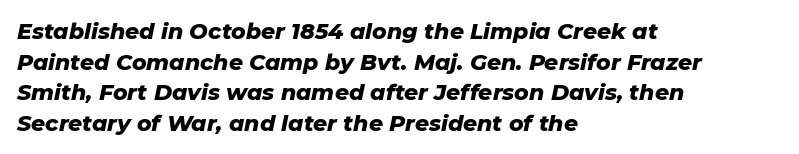
A normal amount of white space separates one row of letters from the next. The words here are not underlined. The rag falls on the right side of this text block. If you drew a line through each stem, it would be angled. I'd describe the lettering as bold — thick and assertive.
